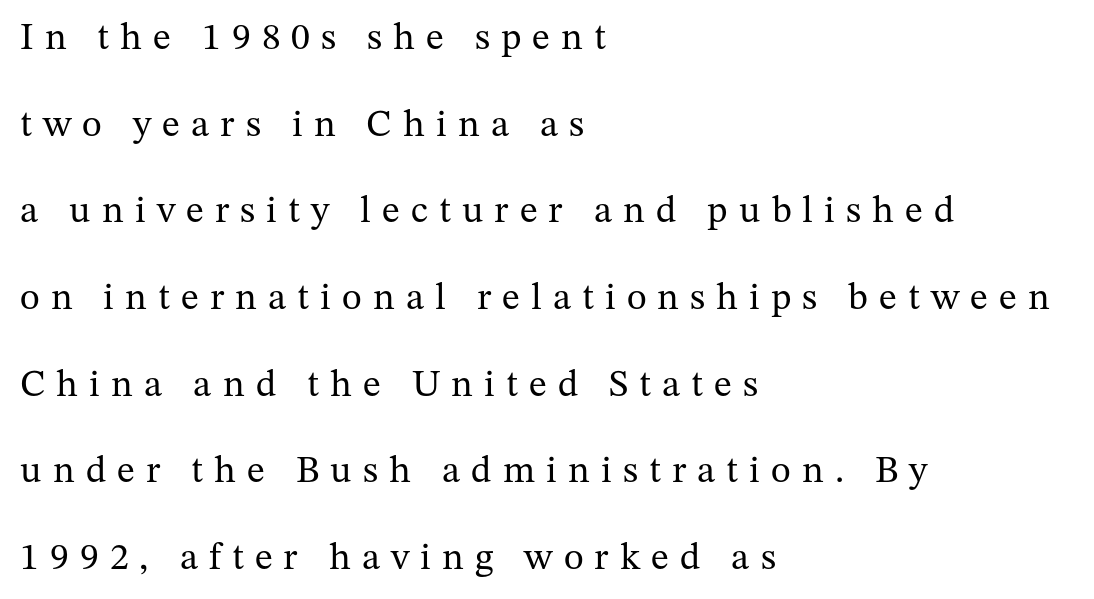
Stroke mass is kept to a normal reading level or below. Loose tracking; the words dissolve into strings of separated letters. Notice the wide empty band between every row — that's loose leading. Is this a fixed-width face? No — the glyphs have proportional, varying widths. Nobody drew a line under any word here.
